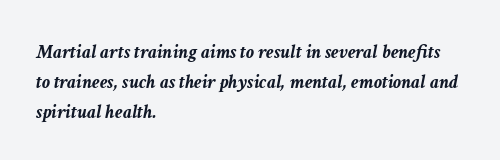
Q: Is the text bold? A: Yes.
Q: Is the text italic (slanted)? A: Yes, it leans right by about 11 degrees.
Q: Is the text underlined? A: No.
Q: How is the paragraph aligned? A: Left-aligned.
Q: Is the spacing between letters normal or unusually wide? A: Normal.
Q: Is the spacing between lines tight, normal or loose? A: Normal.
